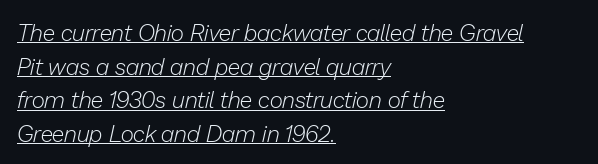
The image shows 23 px text type, italic (leaning right); set left-aligned, normal line spacing (1.46x), normal letter spacing, underlined.
